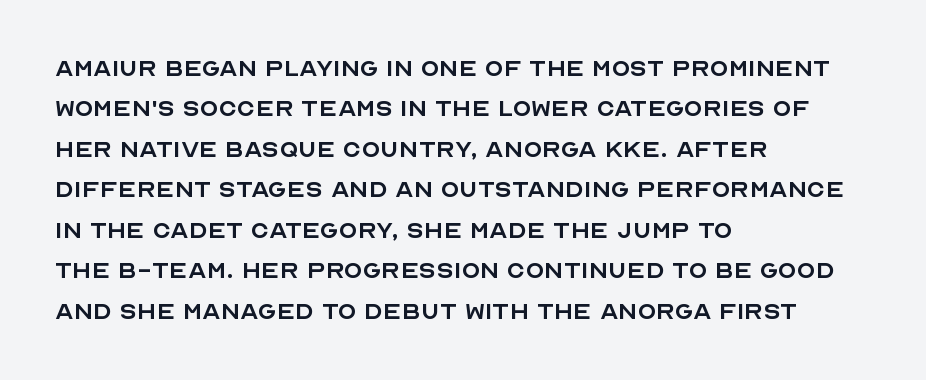
Font category for this specimen: sans-serif. Clear beneath every line of the passage. Is the block centered? No — it sits flush against the left margin. Italic? Not at all — the glyphs are vertical. Regular leading.
